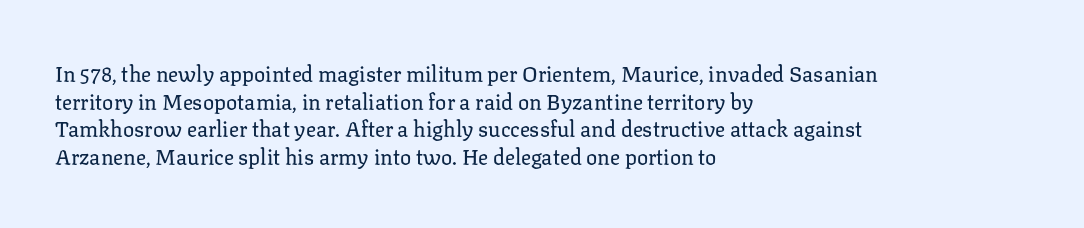
The image shows 21 px text type, upright; set left-aligned, normal line spacing (1.32x), normal letter spacing, not underlined.
